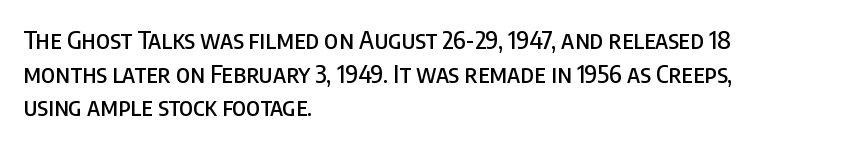
Q: Is the text italic (slanted)? A: No, it is upright.
Q: Is the text underlined? A: No.
Q: How is the paragraph aligned? A: Left-aligned.
Q: Is the spacing between letters normal or unusually wide? A: Normal.
Q: Is the spacing between lines tight, normal or loose? A: Normal.
